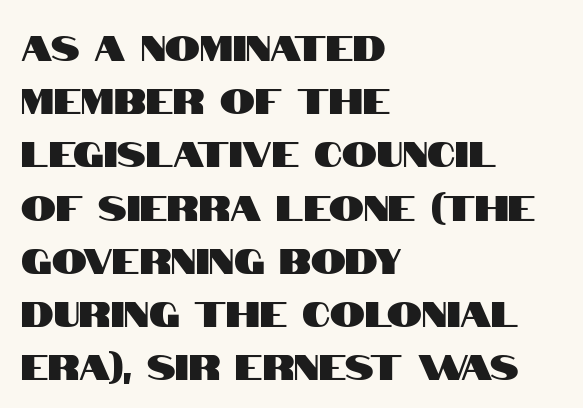
Caption: standard tracking, unaltered. The block of text has a typical density, with ordinary space between rows. The setting favours the left margin, as ordinary paragraphs usually do. Only glyphs here, with clear space below each row. Nope, not italic — everything's standing straight.
